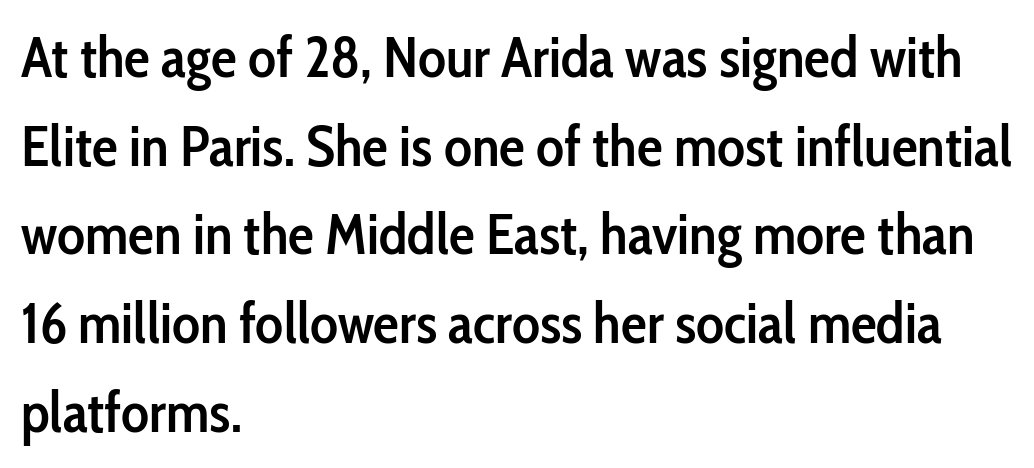
A student would call this left alignment; a typographer would say flush left, rag right. Stroke thickness is moderately raised; the sample reads as semibold. The glyphs are unaccompanied by any horizontal stroke below them. Honestly, the letter spacing is just normal — you wouldn't notice it. Quick note: not italic, upright.
